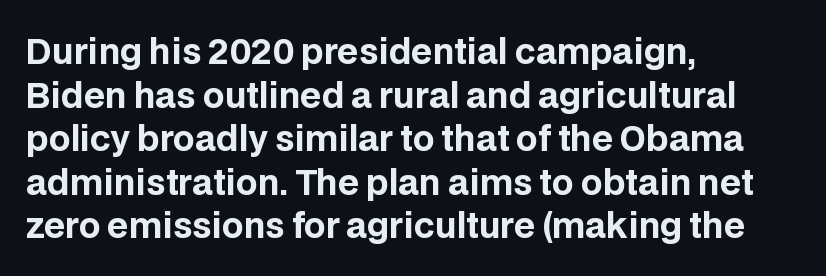
The image shows 34 px bold sans-serif type, upright; set left-aligned, normal line spacing (1.28x), normal letter spacing, not underlined; low stroke contrast and a large x-height.
